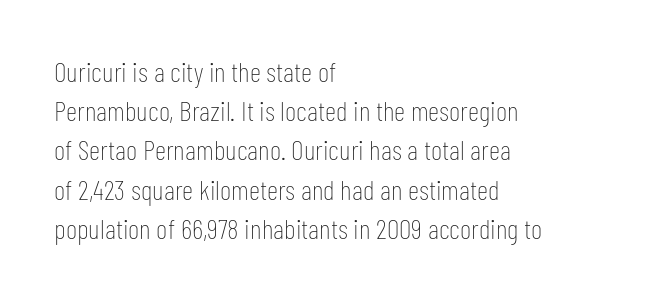
The image shows 28 px thin, condensed sans-serif type, upright; set left-aligned, normal line spacing (1.4x), normal letter spacing, not underlined; low stroke contrast and a medium x-height.
